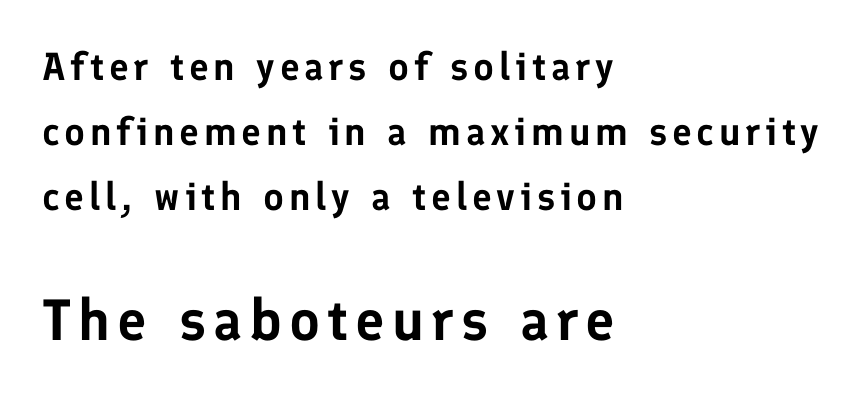
{"serif": "no", "italic": "no", "width": "normal", "stroke_contrast": "low", "x_height": "medium", "monospaced": "no", "underline": "no", "align": "left", "line_spacing": "normal", "line_spacing_ratio": 1.67, "larger_block": "second", "size_ratio": 1.49, "glyph_px": 58}
